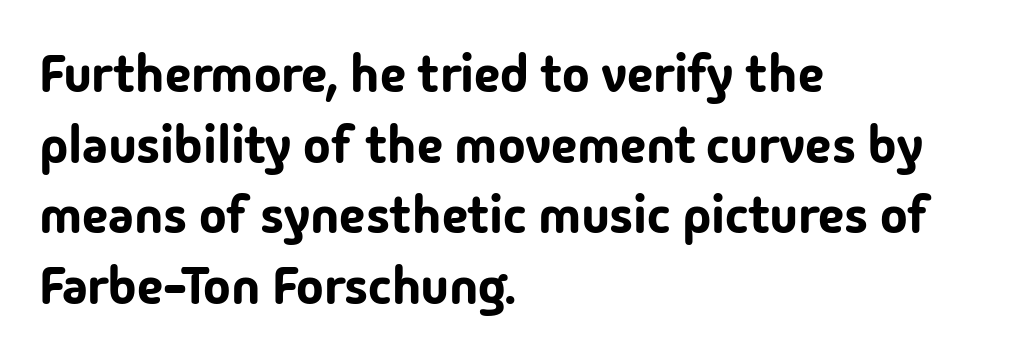
{"serif": "no", "italic": "no", "width": "normal", "stroke_contrast": "low", "x_height": "medium", "monospaced": "no", "underline": "no", "align": "left", "line_spacing": "normal", "line_spacing_ratio": 1.36, "letter_spacing": "normal", "letter_spacing_em": 0.0, "glyph_px": 52}
